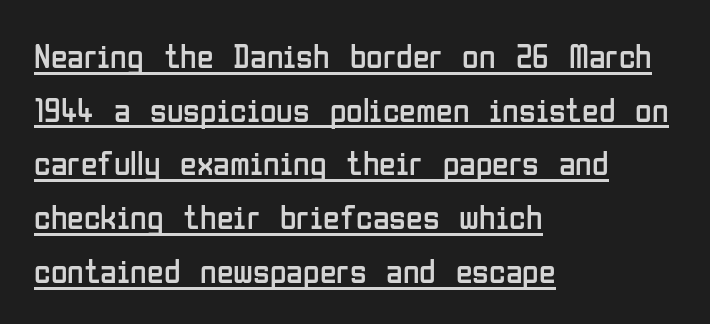
The image shows 34 px regular-weight, condensed sans-serif type, upright; set left-aligned, normal line spacing (1.58x), normal letter spacing, underlined; low stroke contrast and a medium x-height.
